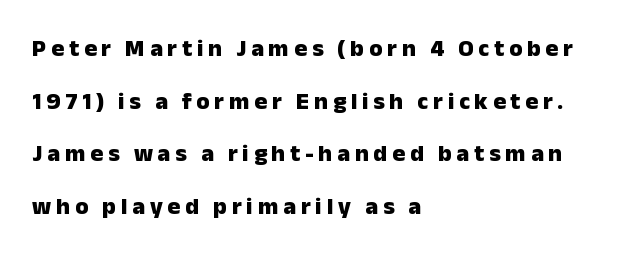
The image shows 24 px bold type, upright; set left-aligned, loose line spacing (2.19x), unusually wide letter spacing (+0.2 em), not underlined.
